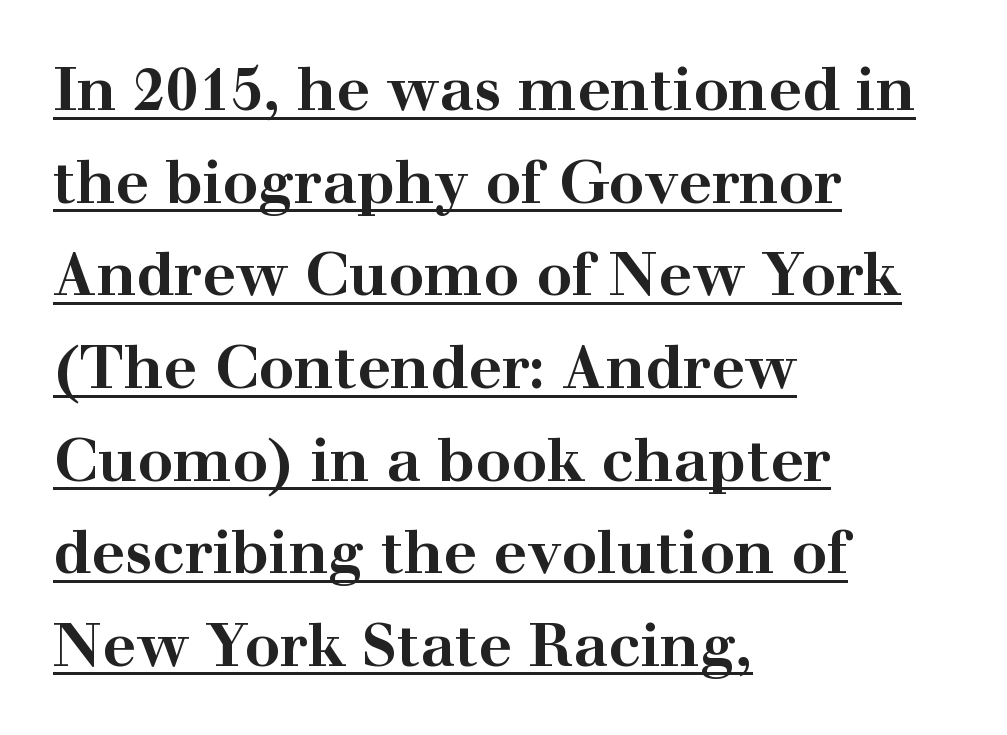
Q: Is the text bold? A: Yes.
Q: Is the text italic (slanted)? A: No, it is upright.
Q: Is the typeface a serif or a sans-serif typeface? A: Serif.
Q: Is the text underlined? A: Yes.
Q: How is the paragraph aligned? A: Left-aligned.
Q: Is the spacing between letters normal or unusually wide? A: Normal.
Q: Is the spacing between lines tight, normal or loose? A: Normal.
Q: Width (condensed, normal, or wide)? A: Wide.
Q: Stroke contrast? A: High.
Q: x-height? A: Medium.
Q: Monospaced? A: No.
